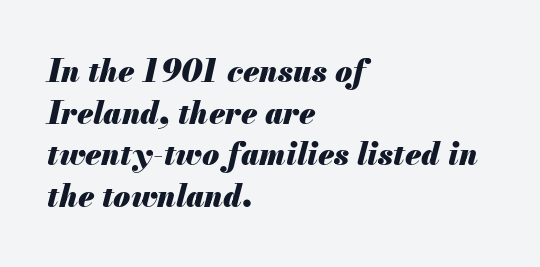
Q: Is the text bold? A: Yes.
Q: Is the text italic (slanted)? A: Yes, it leans right by about 13 degrees.
Q: Is the text underlined? A: No.
Q: How is the paragraph aligned? A: Left-aligned.
Q: Is the spacing between letters normal or unusually wide? A: Normal.
Q: Is the spacing between lines tight, normal or loose? A: Normal.
Q: Width (condensed, normal, or wide)? A: Normal.
Q: Stroke contrast? A: Medium.
Q: x-height? A: Small.
Q: Monospaced? A: No.
